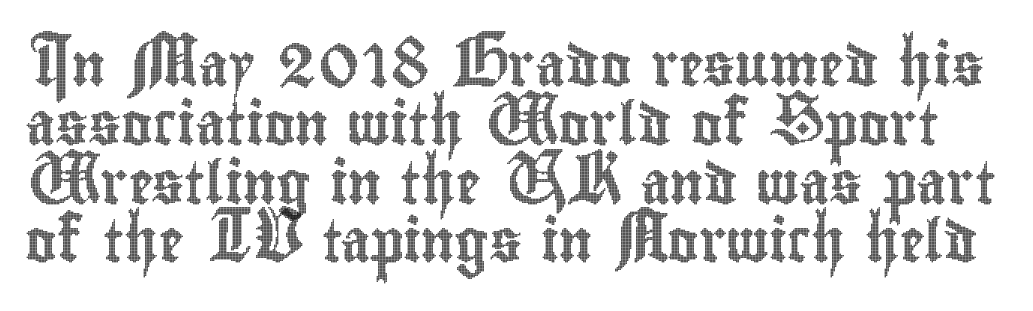
Honestly, the letter spacing is just normal — you wouldn't notice it. Notice how the stems are strictly vertical — no italics here. The letters advance in unequal steps, a hallmark of proportional type. Glance below the letters and you will spot only blank space. Students, observe: this is what conventionally led text looks like.
